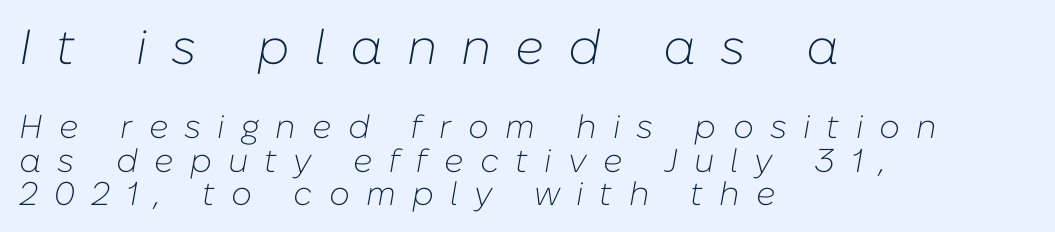
The image shows 49 px light type, italic (leaning right); set left-aligned, tight line spacing (1.02x), unusually wide letter spacing (+0.49 em), not underlined; the first (top) block is 1.48x larger; low stroke contrast and a medium x-height.
